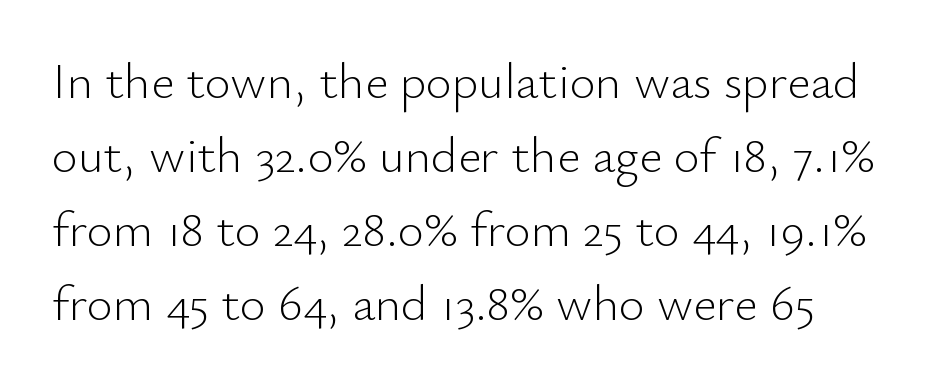
The strokes are not fattened; the text isn't bold. What stands out about the letter spacing? Nothing — it is the standard amount. Regarding leading, the lines here are spaced in the standard way. Looks like regular typesetting: each glyph gets only the width it needs. The passage shown is typeset with a sans-serif family.
